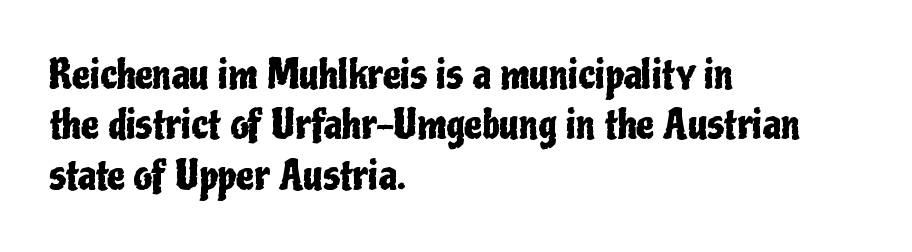
The image shows 40 px condensed sans-serif type, upright; set left-aligned, normal line spacing (1.26x), normal letter spacing, not underlined; low stroke contrast and a medium x-height.
